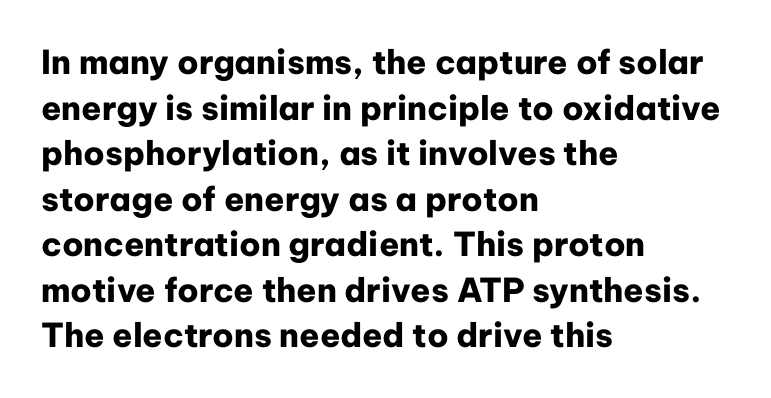
Q: Is the text bold? A: Yes.
Q: Is the text italic (slanted)? A: No, it is upright.
Q: Is the typeface a serif or a sans-serif typeface? A: Sans-serif.
Q: Is the text underlined? A: No.
Q: How is the paragraph aligned? A: Left-aligned.
Q: Is the spacing between letters normal or unusually wide? A: Normal.
Q: Is the spacing between lines tight, normal or loose? A: Normal.
Q: Width (condensed, normal, or wide)? A: Normal.
Q: Stroke contrast? A: Low.
Q: x-height? A: Medium.
Q: Monospaced? A: No.
